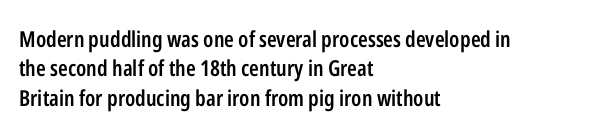
The image shows 22 px text type, upright; set left-aligned, normal line spacing (1.34x), normal letter spacing, not underlined.
